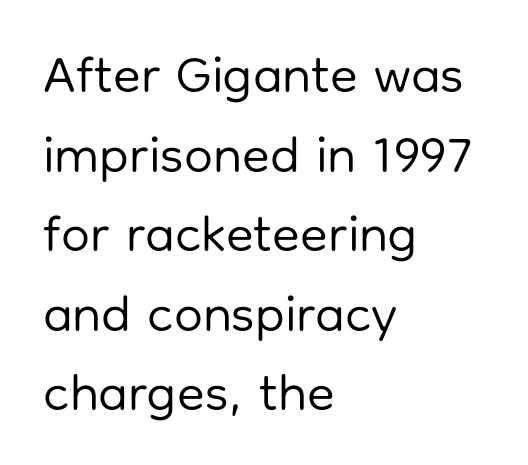
{"serif": "no", "italic": "no", "bold": "no", "weight": "regular", "width": "normal", "stroke_contrast": "low", "x_height": "medium", "monospaced": "no", "underline": "no", "align": "left", "line_spacing": "normal", "line_spacing_ratio": 1.56, "letter_spacing": "normal", "letter_spacing_em": 0.0, "glyph_px": 51}
